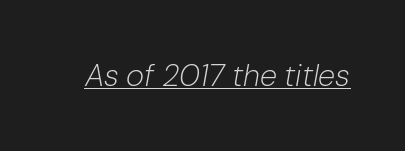
Q: Is the text bold? A: No.
Q: Is the text italic (slanted)? A: Yes, it leans right by about 10 degrees.
Q: Is the text underlined? A: Yes.
Q: Is the spacing between letters normal or unusually wide? A: Normal.
Q: Width (condensed, normal, or wide)? A: Normal.
Q: Stroke contrast? A: Low.
Q: x-height? A: Medium.
Q: Monospaced? A: No.
